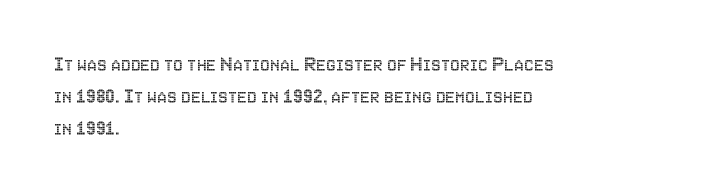
The image shows 22 px text type, upright; set left-aligned, normal line spacing (1.46x), normal letter spacing, not underlined.
